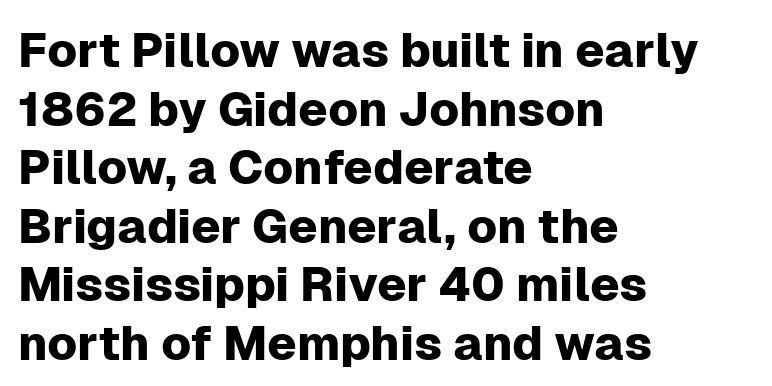
Tall strokes in this sample are plumb rather than angled. Here the designer chose a conventional face with non-uniform glyph widths. This rendering employs a face without finishing strokes, i.e., a sans-serif. Descenders hang freely into open space. Does the copy run flush right? No — it runs flush left. No extra tracking has been applied to these lines.
